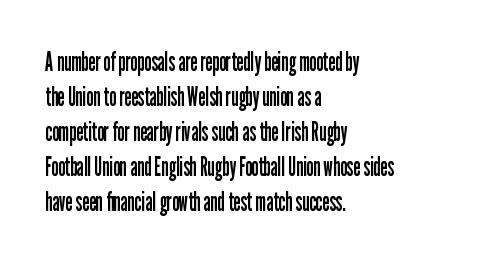
{"italic": "no", "bold": "no", "underline": "no", "align": "left", "line_spacing": "normal", "line_spacing_ratio": 1.35, "letter_spacing": "normal", "letter_spacing_em": 0.0, "glyph_px": 26}
